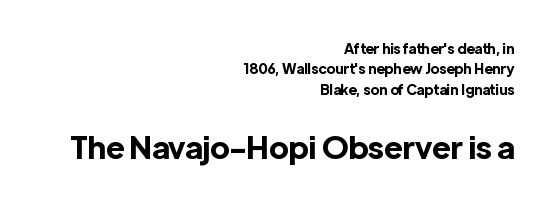
{"serif": "no", "italic": "no", "bold": "yes", "weight": "bold", "width": "normal", "x_height": "medium", "monospaced": "no", "underline": "no", "align": "right", "line_spacing": "normal", "line_spacing_ratio": 1.46, "letter_spacing": "normal", "letter_spacing_em": 0.0, "larger_block": "second", "size_ratio": 2.21, "glyph_px": 31}
